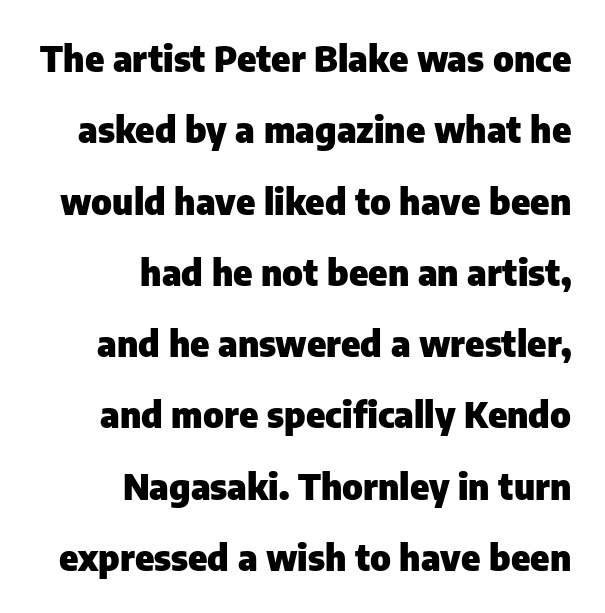
Q: Is the text bold? A: Yes.
Q: Is the text italic (slanted)? A: No, it is upright.
Q: Is the typeface a serif or a sans-serif typeface? A: Sans-serif.
Q: Is the text underlined? A: No.
Q: How is the paragraph aligned? A: Right-aligned.
Q: Is the spacing between letters normal or unusually wide? A: Normal.
Q: Is the spacing between lines tight, normal or loose? A: Loose.
Q: Width (condensed, normal, or wide)? A: Normal.
Q: Stroke contrast? A: Low.
Q: x-height? A: Medium.
Q: Monospaced? A: No.
